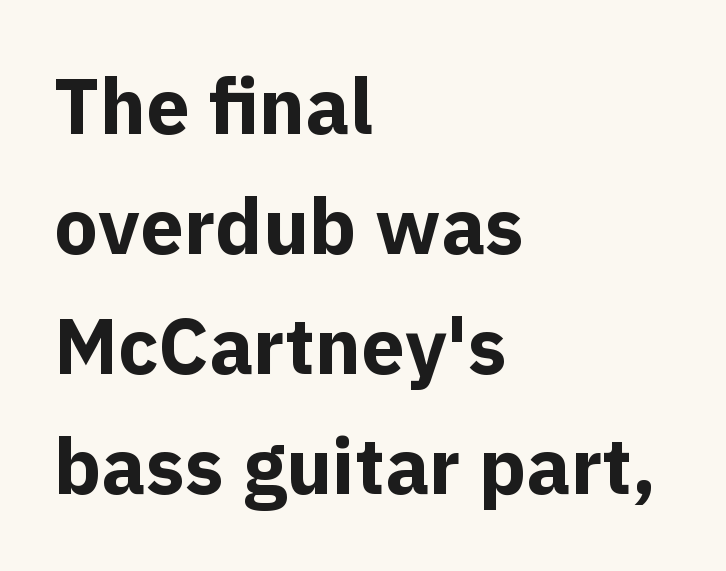
Do the letters lean? They stand straight. The type family on display is of the sans-serif kind. This sample has the flowing, uneven cadence of proportional lettering. Left-aligned paragraph, ragged on the right. The strip under each line holds only bare page. These lines keep a tight, regular rhythm from letter to letter.
